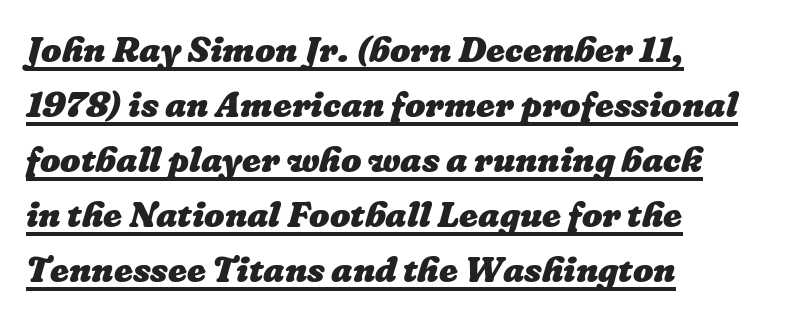
{"bold": "yes", "weight": "heavy", "width": "normal", "stroke_contrast": "low", "x_height": "medium", "monospaced": "no", "underline": "yes", "align": "left", "line_spacing": "normal", "line_spacing_ratio": 1.53, "letter_spacing": "normal", "letter_spacing_em": 0.0, "glyph_px": 36}
